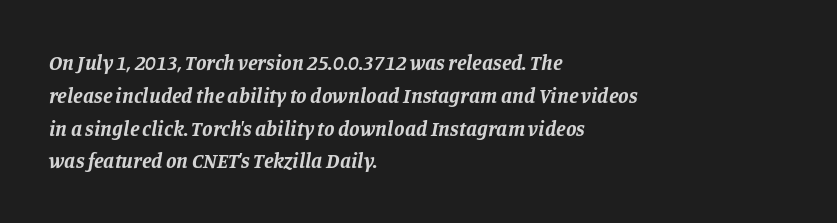
{"italic": "yes", "lean": "right", "slant_degrees": 11, "bold": "yes", "underline": "no", "align": "left", "line_spacing": "normal", "line_spacing_ratio": 1.56, "letter_spacing": "normal", "letter_spacing_em": 0.0, "glyph_px": 21}
